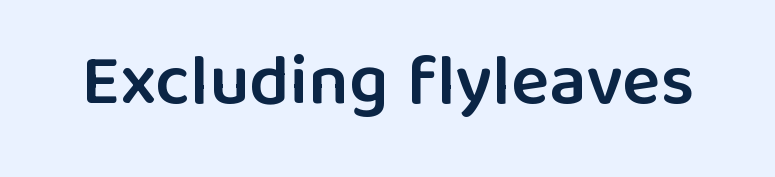
The lettering holds an erect, upright posture throughout. Check under the words: just untouched page. Observe the absence of serifs on each vertical stroke in this sample. Firm but not heavy-handed strokes: this text is semibold. Observe the ordinary spacing: letters are neighbours, not strangers. Each letter keeps its own natural width here, so spacing adapts to shape.
